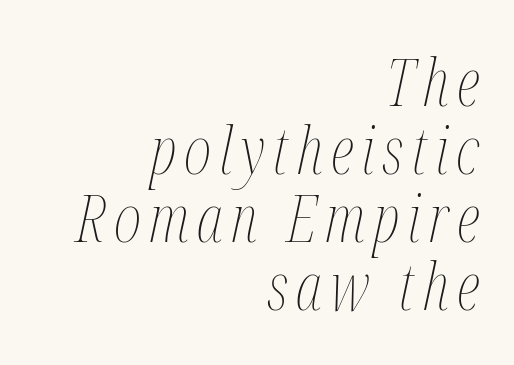
{"italic": "yes", "lean": "right", "slant_degrees": 12, "bold": "no", "weight": "thin", "width": "condensed", "stroke_contrast": "medium", "x_height": "medium", "monospaced": "no", "underline": "no", "align": "right", "line_spacing": "tight", "line_spacing_ratio": 1.03, "glyph_px": 66}
